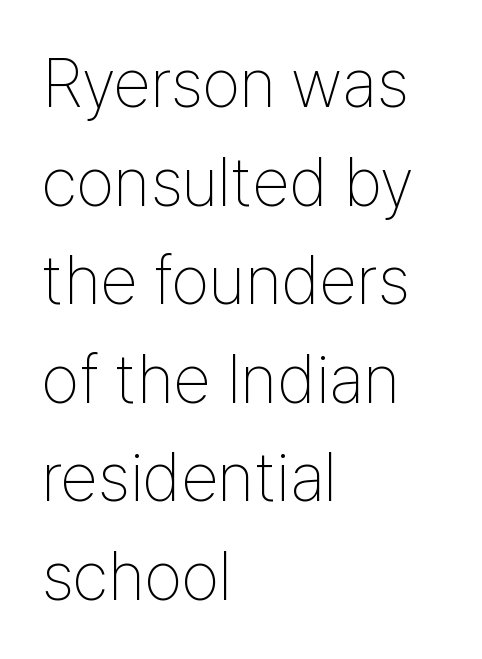
{"serif": "no", "italic": "no", "bold": "no", "weight": "thin", "width": "condensed", "stroke_contrast": "low", "x_height": "medium", "monospaced": "no", "underline": "no", "align": "left", "line_spacing": "normal", "line_spacing_ratio": 1.45, "letter_spacing": "normal", "letter_spacing_em": 0.0, "glyph_px": 68}
